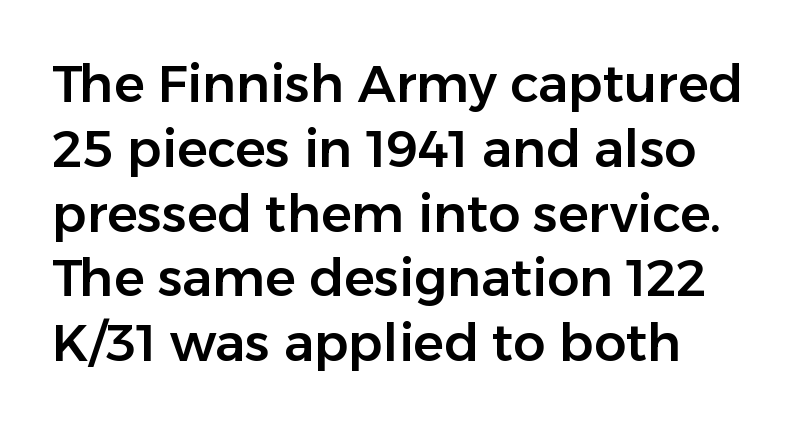
{"serif": "no", "italic": "no", "width": "normal", "stroke_contrast": "low", "x_height": "medium", "monospaced": "no", "underline": "no", "line_spacing": "normal", "line_spacing_ratio": 1.27, "letter_spacing": "normal", "letter_spacing_em": 0.0, "glyph_px": 51}
